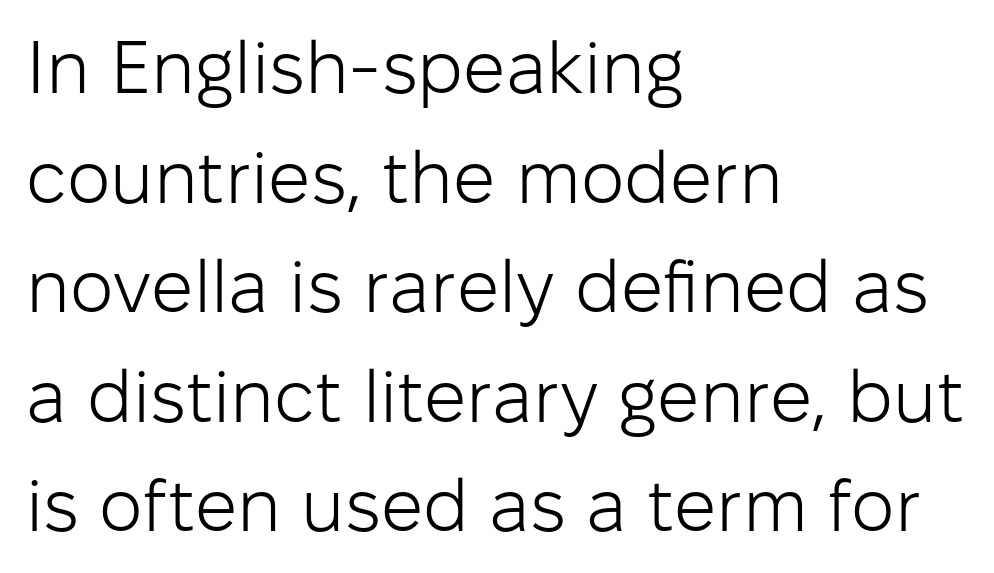
Q: Is the text bold? A: No.
Q: Is the text italic (slanted)? A: No, it is upright.
Q: Is the typeface a serif or a sans-serif typeface? A: Sans-serif.
Q: Is the text underlined? A: No.
Q: How is the paragraph aligned? A: Left-aligned.
Q: Is the spacing between letters normal or unusually wide? A: Normal.
Q: Is the spacing between lines tight, normal or loose? A: Normal.
Q: Width (condensed, normal, or wide)? A: Normal.
Q: Stroke contrast? A: Low.
Q: x-height? A: Medium.
Q: Monospaced? A: No.
